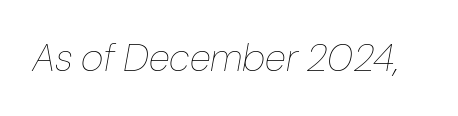
The image shows 39 px thin type, italic (leaning right); set normal letter spacing, not underlined; low stroke contrast and a medium x-height.
